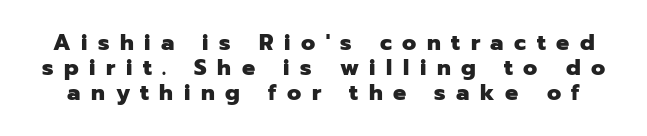
{"italic": "no", "bold": "yes", "underline": "no", "line_spacing": "tight", "line_spacing_ratio": 1.13, "letter_spacing": "wide", "letter_spacing_em": 0.48, "glyph_px": 22}
